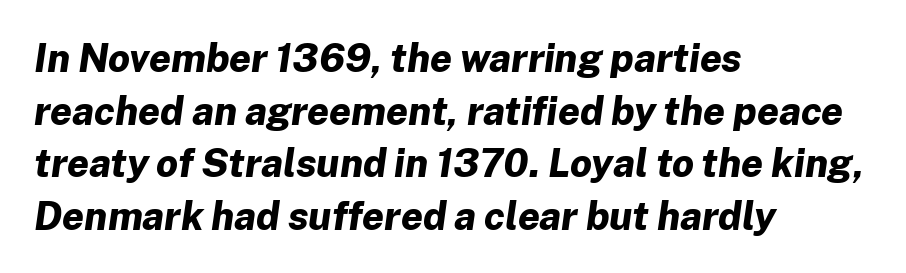
Q: Is the text bold? A: Yes.
Q: Is the text italic (slanted)? A: Yes, it leans right by about 8 degrees.
Q: Is the text underlined? A: No.
Q: How is the paragraph aligned? A: Left-aligned.
Q: Is the spacing between letters normal or unusually wide? A: Normal.
Q: Is the spacing between lines tight, normal or loose? A: Normal.
Q: Width (condensed, normal, or wide)? A: Normal.
Q: Stroke contrast? A: Low.
Q: x-height? A: Medium.
Q: Monospaced? A: No.
